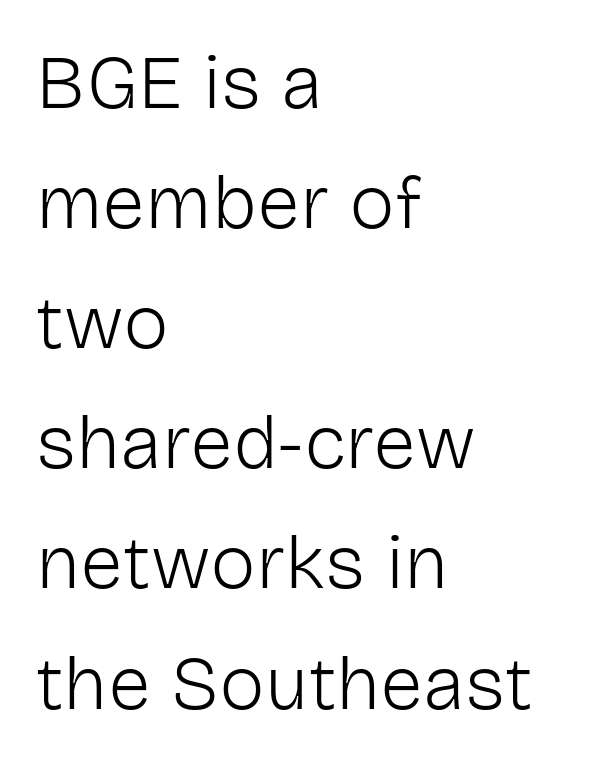
{"serif": "no", "italic": "no", "bold": "no", "weight": "light", "width": "normal", "stroke_contrast": "low", "x_height": "medium", "monospaced": "no", "underline": "no", "align": "left", "line_spacing": "normal", "line_spacing_ratio": 1.56, "letter_spacing": "normal", "letter_spacing_em": 0.0, "glyph_px": 77}
